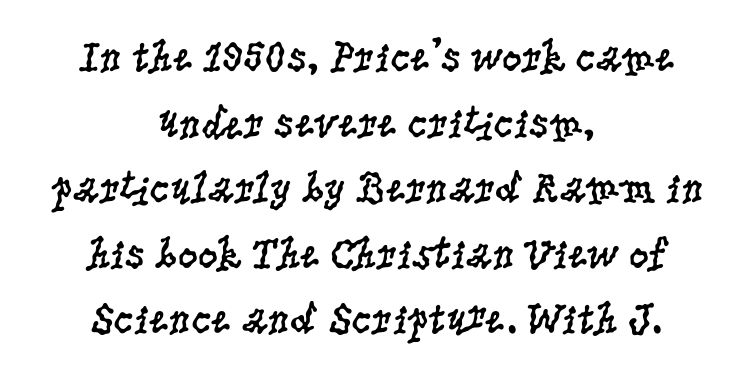
The image shows 44 px regular-weight, condensed serif type; set centered, normal line spacing (1.49x), normal letter spacing, not underlined; low stroke contrast and a large x-height.
